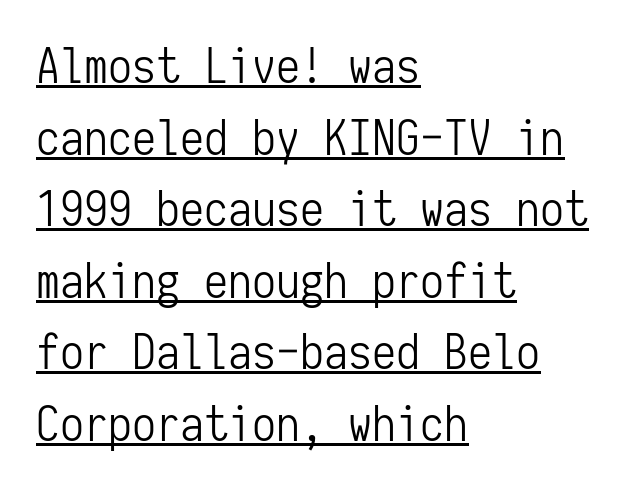
{"serif": "no", "italic": "no", "bold": "no", "weight": "light", "width": "condensed", "stroke_contrast": "low", "x_height": "medium", "monospaced": "yes", "underline": "yes", "align": "left", "line_spacing": "normal", "line_spacing_ratio": 1.49, "letter_spacing": "normal", "letter_spacing_em": 0.0, "glyph_px": 48}
